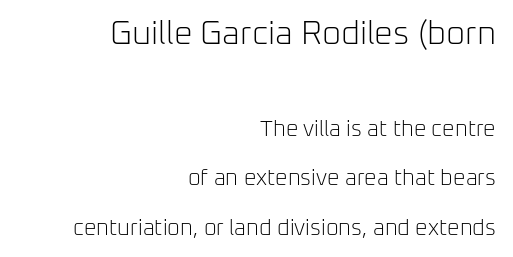
{"serif": "no", "italic": "no", "bold": "no", "weight": "light", "width": "normal", "stroke_contrast": "low", "x_height": "medium", "monospaced": "no", "underline": "no", "align": "right", "line_spacing": "loose", "line_spacing_ratio": 2.25, "letter_spacing": "normal", "letter_spacing_em": 0.0, "larger_block": "first", "size_ratio": 1.5, "glyph_px": 33}
